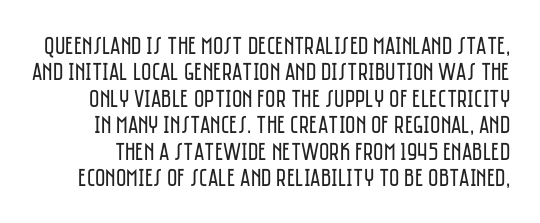
Q: Is the text bold? A: No.
Q: Is the text italic (slanted)? A: No, it is upright.
Q: Is the text underlined? A: No.
Q: Is the spacing between letters normal or unusually wide? A: Normal.
Q: Is the spacing between lines tight, normal or loose? A: Tight.
